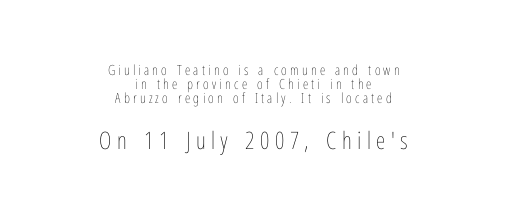
Q: Is the text bold? A: No.
Q: Is the text italic (slanted)? A: No, it is upright.
Q: Is the text underlined? A: No.
Q: How is the paragraph aligned? A: Centered.
Q: Is the spacing between letters normal or unusually wide? A: Unusually wide.
Q: Is the spacing between lines tight, normal or loose? A: Tight.
Q: Which block of text is set in a larger size, the first (top) or the second (bottom)? A: The second (bottom) one.
